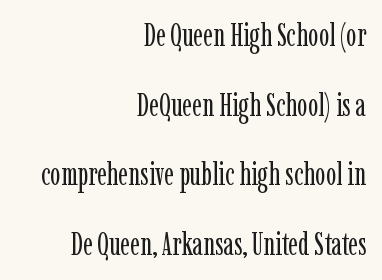
{"serif": "yes", "italic": "no", "bold": "no", "weight": "regular", "width": "condensed", "stroke_contrast": "low", "x_height": "medium", "monospaced": "no", "underline": "no", "align": "right", "line_spacing": "loose", "line_spacing_ratio": 2.25, "letter_spacing": "normal", "letter_spacing_em": 0.0, "glyph_px": 31}
